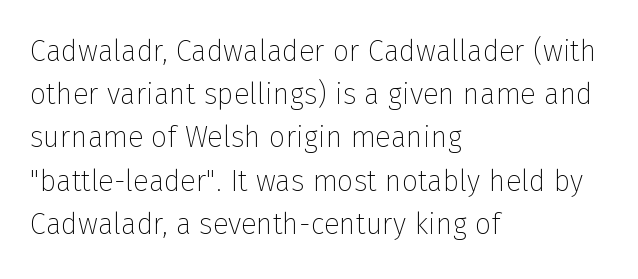
Q: Is the text bold? A: No.
Q: Is the text italic (slanted)? A: No, it is upright.
Q: Is the typeface a serif or a sans-serif typeface? A: Sans-serif.
Q: Is the text underlined? A: No.
Q: How is the paragraph aligned? A: Left-aligned.
Q: Is the spacing between letters normal or unusually wide? A: Normal.
Q: Is the spacing between lines tight, normal or loose? A: Normal.
Q: Width (condensed, normal, or wide)? A: Normal.
Q: Stroke contrast? A: Low.
Q: x-height? A: Medium.
Q: Monospaced? A: No.
